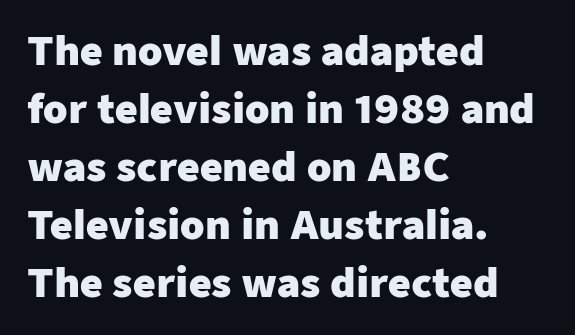
Q: Is the text bold? A: Yes.
Q: Is the text italic (slanted)? A: No, it is upright.
Q: Is the typeface a serif or a sans-serif typeface? A: Sans-serif.
Q: Is the text underlined? A: No.
Q: How is the paragraph aligned? A: Left-aligned.
Q: Is the spacing between letters normal or unusually wide? A: Normal.
Q: Is the spacing between lines tight, normal or loose? A: Normal.
Q: Width (condensed, normal, or wide)? A: Normal.
Q: Stroke contrast? A: Low.
Q: x-height? A: Medium.
Q: Monospaced? A: No.
